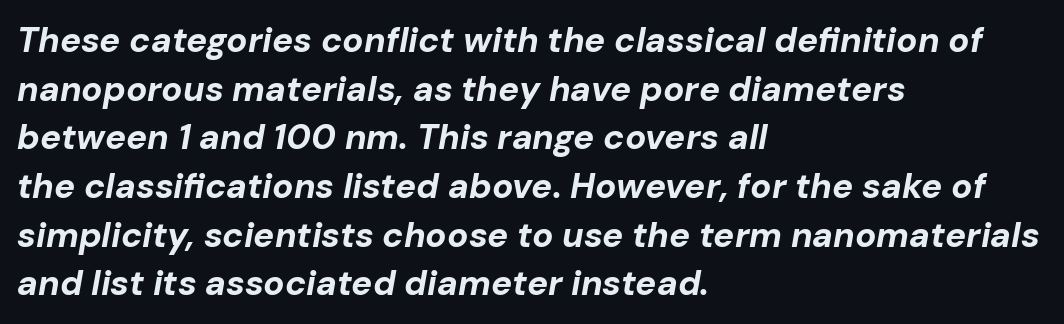
The image shows 35 px bold type, italic (leaning right); set left-aligned, normal line spacing (1.39x), normal letter spacing, not underlined; low stroke contrast and a medium x-height.
